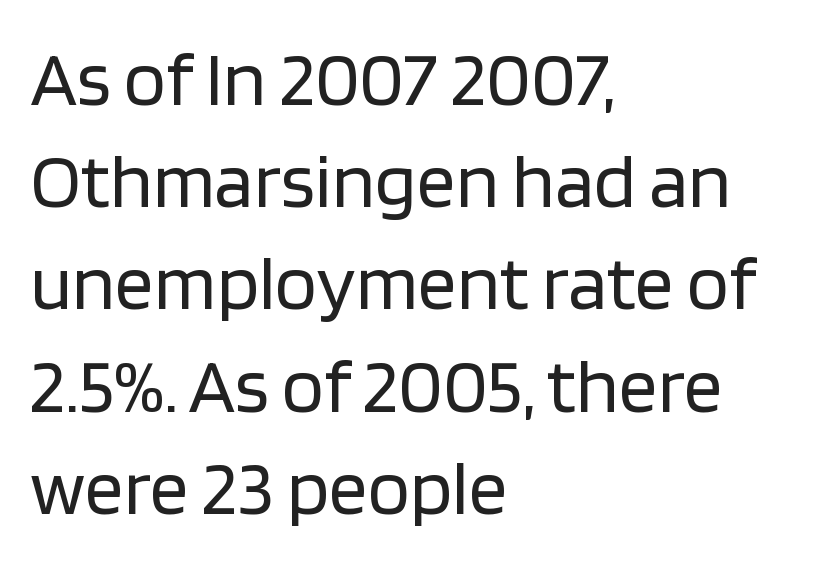
Upright lettering throughout. The typesetter chose a ragged-right arrangement here. Leading: standard. Letters have the restrained weight of plain body copy at most. Character widths vary here, with narrow letters taking less room than wide ones.
